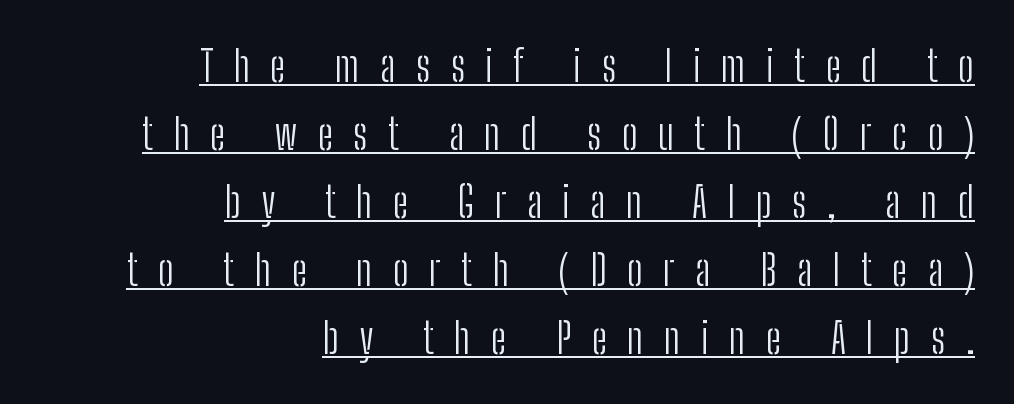
{"serif": "no", "italic": "no", "bold": "no", "weight": "light", "width": "condensed", "stroke_contrast": "low", "x_height": "medium", "monospaced": "no", "underline": "yes", "align": "right", "line_spacing": "normal", "line_spacing_ratio": 1.62, "letter_spacing": "wide", "letter_spacing_em": 0.49, "glyph_px": 42}
